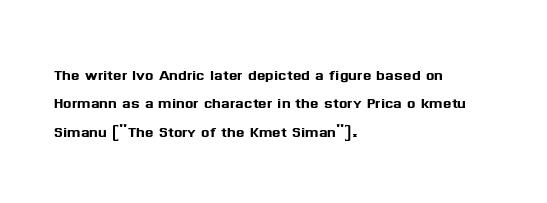
Reading down the block, your eye returns to a fixed left position each line. What stands out about the letter spacing? Nothing — it is the standard amount. The specimen reads as upright at a glance. The designer left line spacing at the default.
